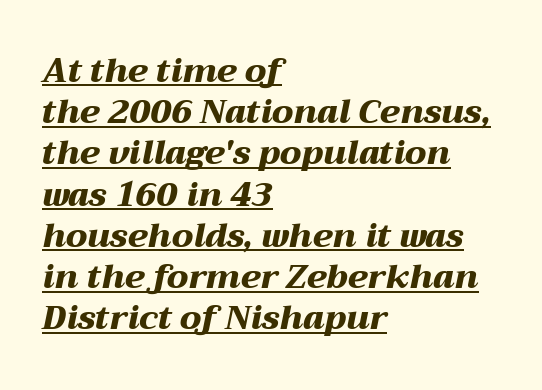
{"italic": "yes", "lean": "right", "slant_degrees": 12, "bold": "yes", "weight": "heavy", "width": "wide", "stroke_contrast": "medium", "x_height": "medium", "monospaced": "no", "underline": "yes", "align": "left", "line_spacing": "normal", "line_spacing_ratio": 1.25, "letter_spacing": "normal", "letter_spacing_em": 0.0, "glyph_px": 33}
